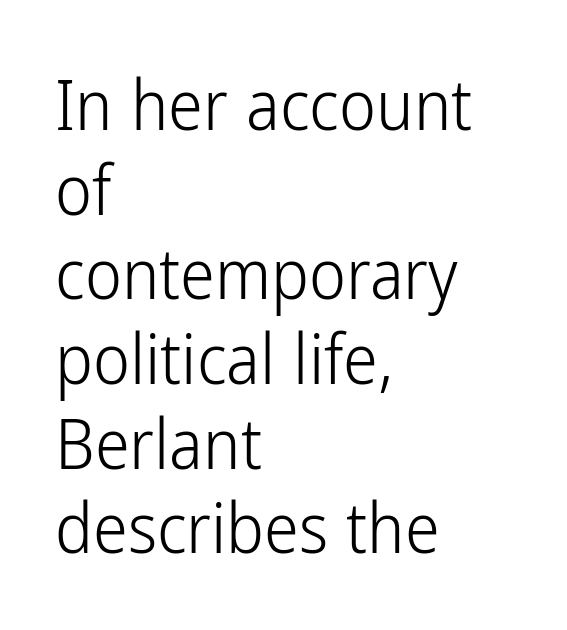
The image shows 70 px light, condensed sans-serif type, upright; set left-aligned, line spacing 1.21x, normal letter spacing, not underlined; low stroke contrast and a medium x-height.
